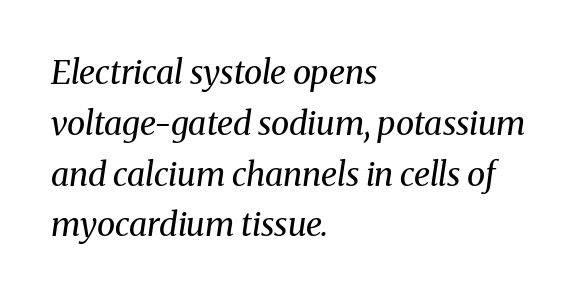
{"serif": "yes", "italic": "yes", "lean": "right", "slant_degrees": 8, "bold": "no", "weight": "regular", "width": "normal", "stroke_contrast": "medium", "x_height": "medium", "monospaced": "no", "underline": "no", "align": "left", "line_spacing": "normal", "line_spacing_ratio": 1.54, "letter_spacing": "normal", "letter_spacing_em": 0.0, "glyph_px": 33}
